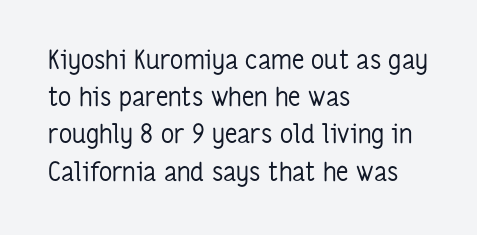
{"italic": "no", "bold": "no", "underline": "no", "align": "left", "line_spacing": "normal", "line_spacing_ratio": 1.43, "letter_spacing": "normal", "letter_spacing_em": 0.0, "glyph_px": 26}
